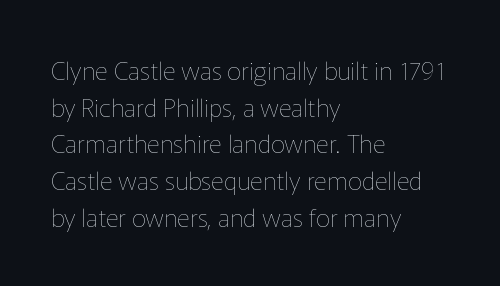
{"italic": "no", "bold": "no", "underline": "no", "align": "left", "line_spacing": "normal", "line_spacing_ratio": 1.47, "letter_spacing": "normal", "letter_spacing_em": 0.0, "glyph_px": 25}
